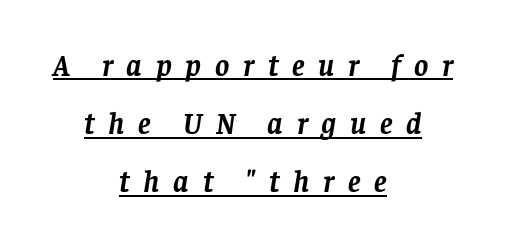
{"serif": "yes", "italic": "yes", "lean": "right", "slant_degrees": 8, "bold": "yes", "weight": "semibold", "width": "normal", "stroke_contrast": "low", "x_height": "large", "monospaced": "no", "underline": "yes", "align": "center", "line_spacing": "loose", "line_spacing_ratio": 1.94, "letter_spacing": "wide", "letter_spacing_em": 0.46, "glyph_px": 30}
